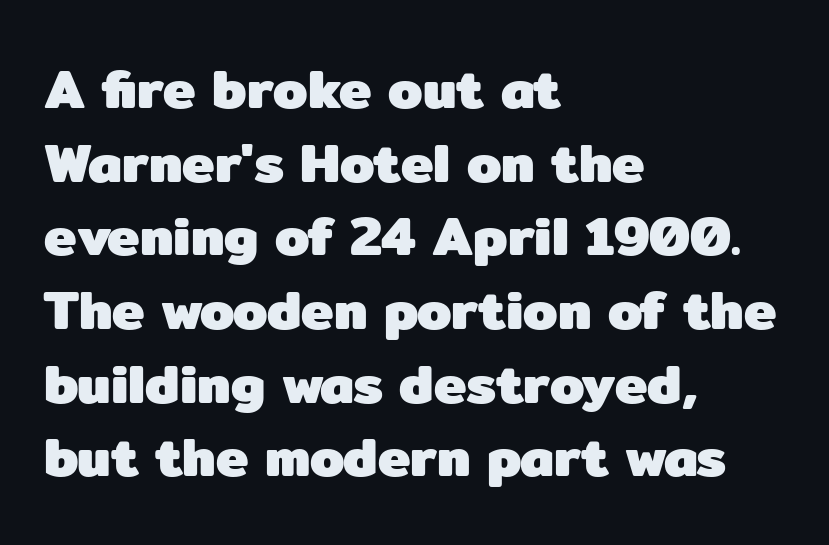
{"serif": "no", "italic": "no", "bold": "yes", "weight": "heavy", "width": "normal", "stroke_contrast": "low", "x_height": "medium", "monospaced": "no", "underline": "no", "align": "left", "line_spacing": "normal", "line_spacing_ratio": 1.34, "letter_spacing": "normal", "letter_spacing_em": 0.0, "glyph_px": 55}
